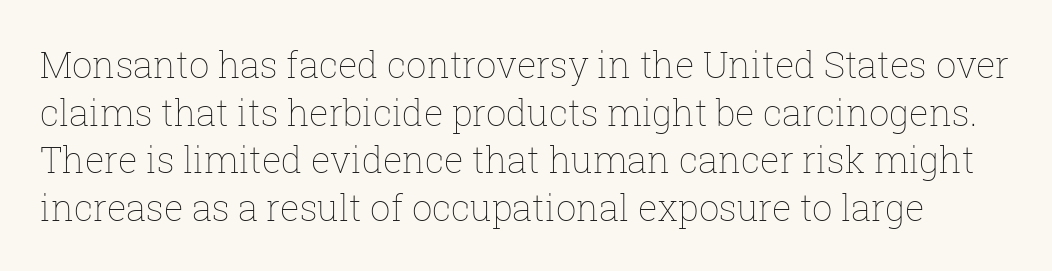
A typesetter would mark this as roman, not italic. Bold? No — there's no thickening of the strokes. The face used here is rendered with its standard letterfit. The baseline area is clear.
